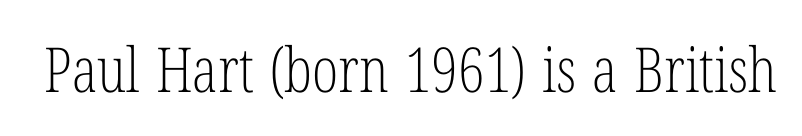
Q: Is the text bold? A: No.
Q: Is the text italic (slanted)? A: No, it is upright.
Q: Is the typeface a serif or a sans-serif typeface? A: Serif.
Q: Is the text underlined? A: No.
Q: Is the spacing between letters normal or unusually wide? A: Normal.
Q: Width (condensed, normal, or wide)? A: Condensed.
Q: Stroke contrast? A: Low.
Q: x-height? A: Medium.
Q: Monospaced? A: No.
